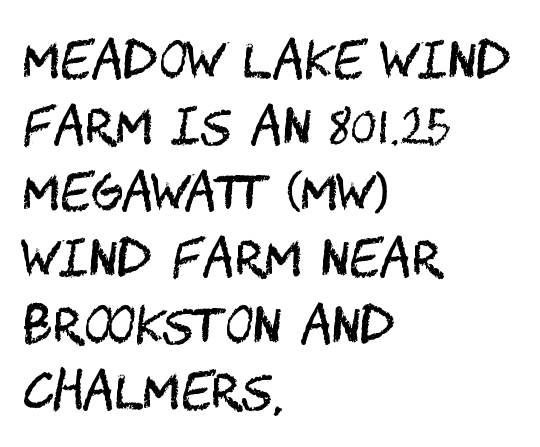
Q: Is the text bold? A: No.
Q: Is the text italic (slanted)? A: No, it is upright.
Q: Is the typeface a serif or a sans-serif typeface? A: Sans-serif.
Q: Is the text underlined? A: No.
Q: How is the paragraph aligned? A: Left-aligned.
Q: Is the spacing between letters normal or unusually wide? A: Normal.
Q: Is the spacing between lines tight, normal or loose? A: Normal.
Q: Width (condensed, normal, or wide)? A: Condensed.
Q: Stroke contrast? A: Medium.
Q: x-height? A: Large.
